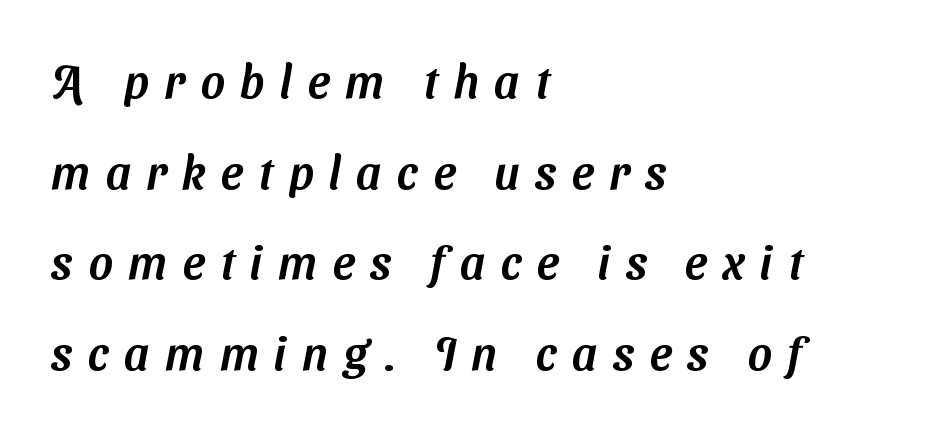
The image shows 46 px sans-serif type; set left-aligned, loose line spacing (1.97x), unusually wide letter spacing (+0.34 em), not underlined; medium stroke contrast and a medium x-height.
